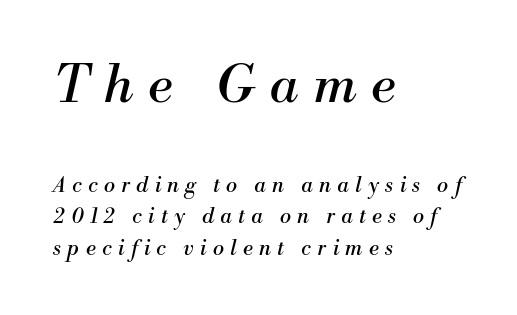
{"serif": "yes", "italic": "yes", "lean": "right", "slant_degrees": 13, "bold": "no", "weight": "regular", "width": "normal", "stroke_contrast": "medium", "x_height": "small", "monospaced": "no", "underline": "no", "align": "left", "line_spacing": "normal", "line_spacing_ratio": 1.49, "letter_spacing": "wide", "letter_spacing_em": 0.3, "larger_block": "first", "size_ratio": 2.48, "glyph_px": 52}
